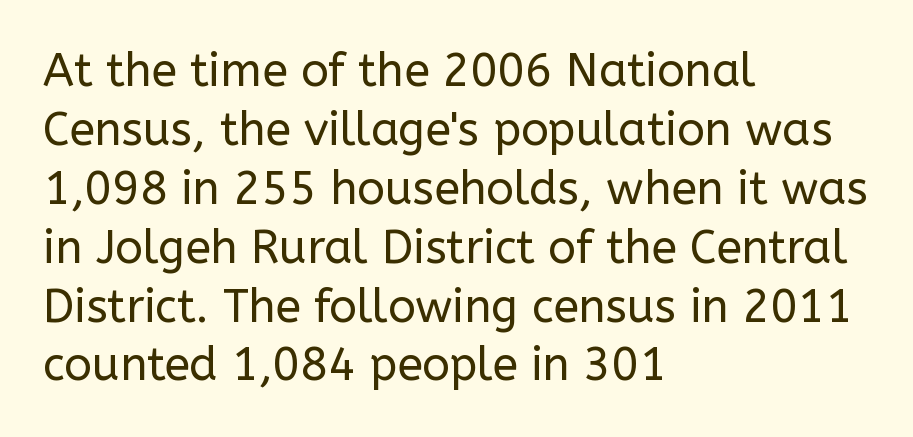
{"serif": "no", "italic": "no", "bold": "no", "weight": "regular", "width": "normal", "stroke_contrast": "low", "x_height": "medium", "monospaced": "no", "underline": "no", "align": "left", "line_spacing": "normal", "line_spacing_ratio": 1.28, "letter_spacing": "normal", "letter_spacing_em": 0.0, "glyph_px": 46}
